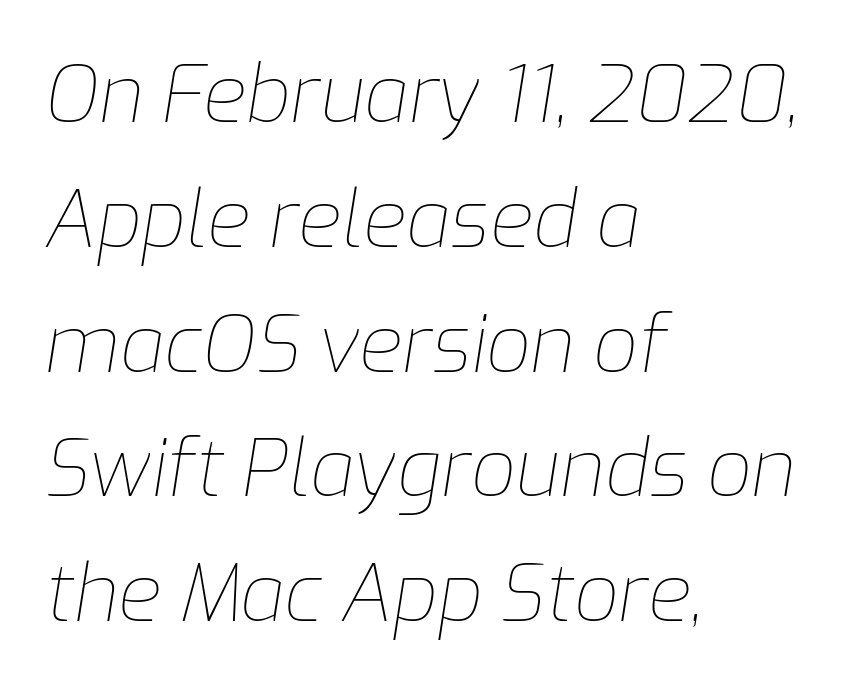
The image shows 79 px thin type, italic (leaning right); set left-aligned, normal line spacing (1.58x), normal letter spacing, not underlined; low stroke contrast and a medium x-height.
